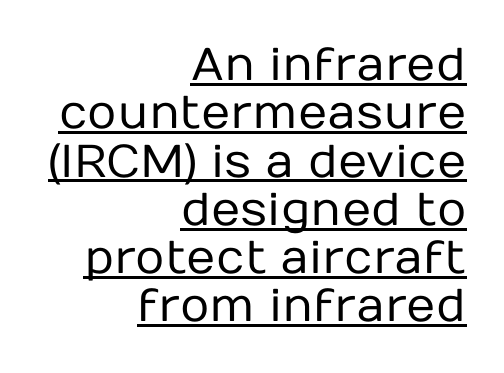
Q: Is the text bold? A: No.
Q: Is the text italic (slanted)? A: No, it is upright.
Q: Is the typeface a serif or a sans-serif typeface? A: Sans-serif.
Q: Is the text underlined? A: Yes.
Q: How is the paragraph aligned? A: Right-aligned.
Q: Is the spacing between letters normal or unusually wide? A: Normal.
Q: Is the spacing between lines tight, normal or loose? A: Tight.
Q: Width (condensed, normal, or wide)? A: Normal.
Q: Stroke contrast? A: Low.
Q: x-height? A: Medium.
Q: Monospaced? A: No.
